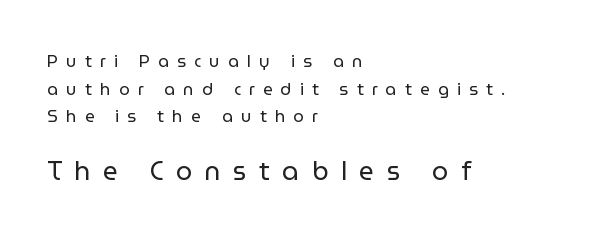
Loose tracking; the words dissolve into strings of separated letters. If you squint, the bottom block still reads clearly — it's the larger of the two. In terms of leading, this rendering sits right in the middle. The font's upright variant was chosen for this text. Does the copy run flush right? No — it runs flush left. Is this a heavy cut? Hardly; it is regular or lighter.
